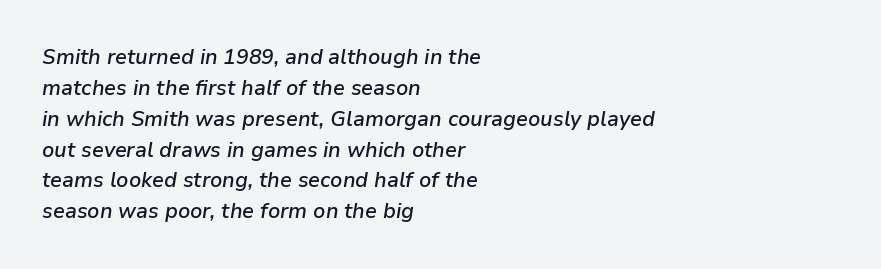
The image shows 21 px text type, italic (leaning right); set left-aligned, normal line spacing (1.47x), normal letter spacing, not underlined.
